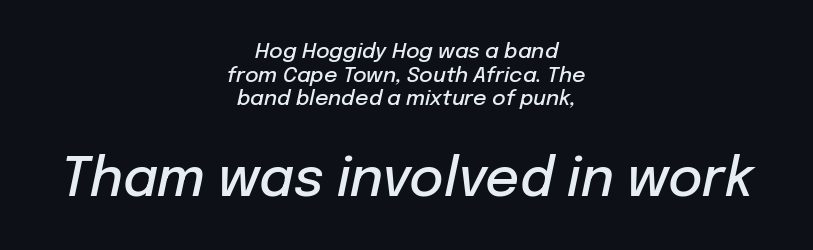
The image shows 53 px semibold type, italic (leaning right); set centered, tight line spacing (1.12x), normal letter spacing, not underlined; the second (bottom) block is 2.52x larger; low stroke contrast and a medium x-height.
